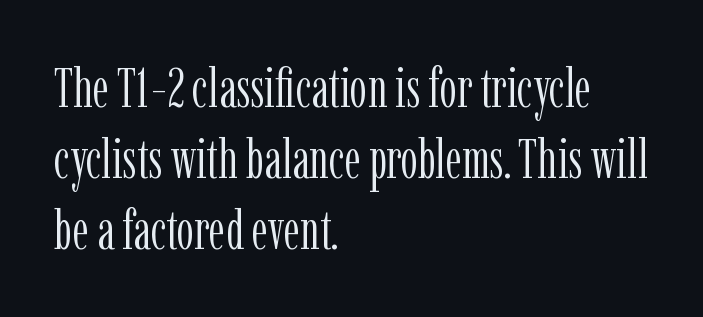
The image shows 55 px light, condensed serif type, upright; set left-aligned, normal line spacing (1.29x), normal letter spacing, not underlined; low stroke contrast and a medium x-height.
